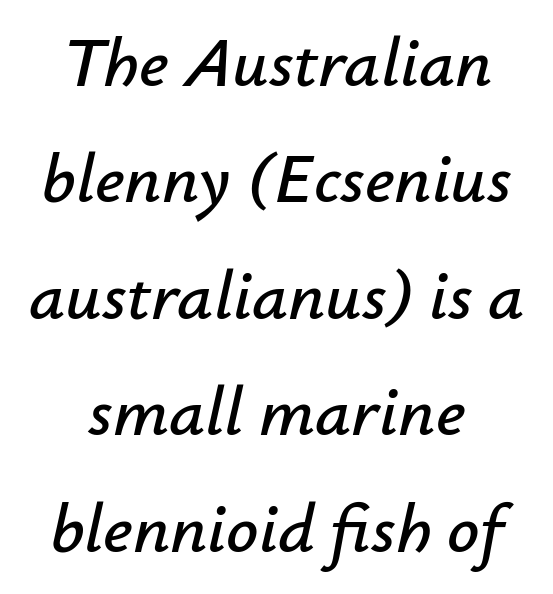
Q: Is the text italic (slanted)? A: Yes, it leans right by about 12 degrees.
Q: Is the text underlined? A: No.
Q: How is the paragraph aligned? A: Centered.
Q: Is the spacing between letters normal or unusually wide? A: Normal.
Q: Is the spacing between lines tight, normal or loose? A: Normal.
Q: Width (condensed, normal, or wide)? A: Normal.
Q: Stroke contrast? A: Low.
Q: x-height? A: Small.
Q: Monospaced? A: No.
